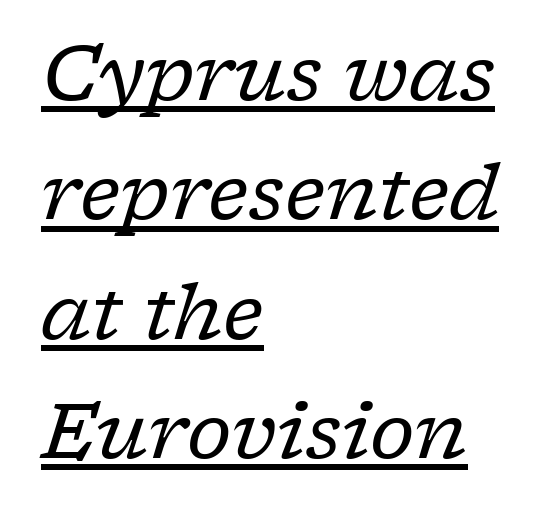
{"serif": "yes", "italic": "yes", "lean": "right", "slant_degrees": 17, "bold": "no", "weight": "regular", "width": "normal", "stroke_contrast": "low", "x_height": "medium", "monospaced": "no", "underline": "yes", "align": "left", "line_spacing": "normal", "line_spacing_ratio": 1.57, "letter_spacing": "normal", "letter_spacing_em": 0.0, "glyph_px": 76}
